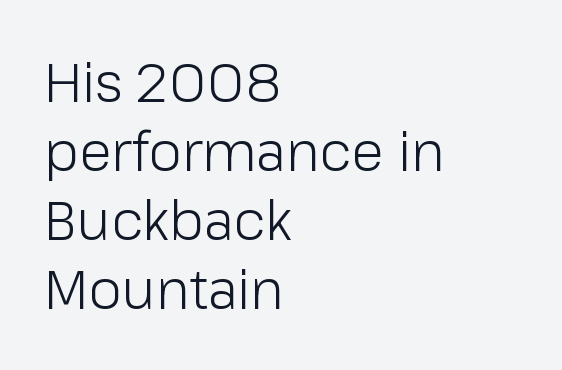
The image shows 54 px light sans-serif type, upright; set left-aligned, normal line spacing (1.28x), normal letter spacing, not underlined; low stroke contrast and a medium x-height.
